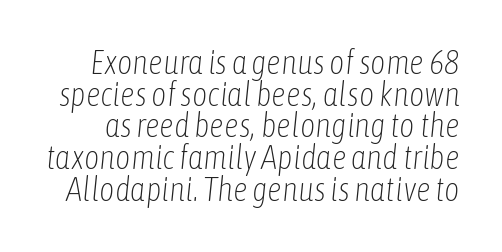
{"italic": "yes", "lean": "right", "slant_degrees": 6, "bold": "no", "weight": "light", "width": "condensed", "stroke_contrast": "low", "x_height": "medium", "monospaced": "no", "underline": "no", "line_spacing": "tight", "line_spacing_ratio": 0.96, "letter_spacing": "normal", "letter_spacing_em": 0.0, "glyph_px": 33}
